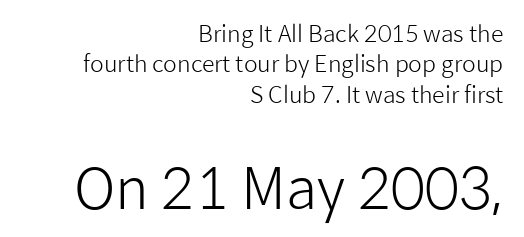
The image shows 57 px light sans-serif type, upright; set right-aligned, normal line spacing (1.32x), normal letter spacing, not underlined; the second (bottom) block is 2.48x larger; low stroke contrast and a medium x-height.
